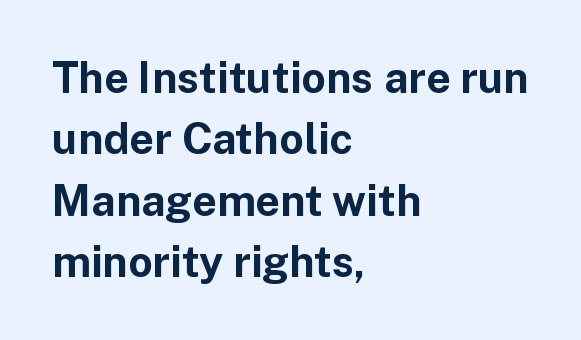
{"serif": "no", "italic": "no", "bold": "yes", "weight": "bold", "width": "normal", "stroke_contrast": "low", "x_height": "medium", "monospaced": "no", "underline": "no", "align": "left", "line_spacing": "normal", "line_spacing_ratio": 1.43, "letter_spacing": "normal", "letter_spacing_em": 0.0, "glyph_px": 43}
